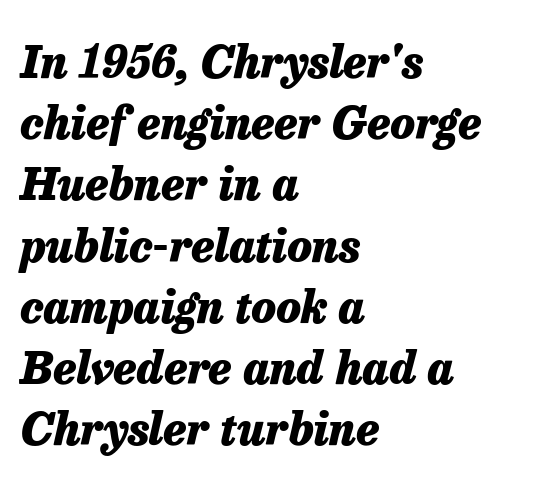
The foot of each line stays bare and open. Notice how thick the strokes are: this is what a full bold looks like. The typography opts for an oblique posture over an upright one. The setting favours the left margin, as ordinary paragraphs usually do. Regular leading. The line texture is even and compact thanks to regular tracking.
